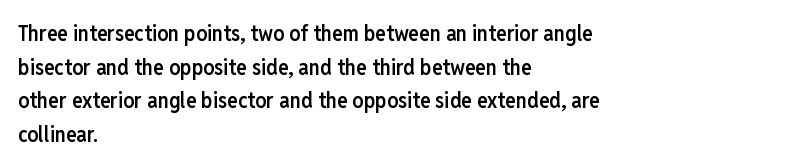
The image shows 22 px text type, upright; set left-aligned, normal line spacing (1.53x), normal letter spacing, not underlined.
